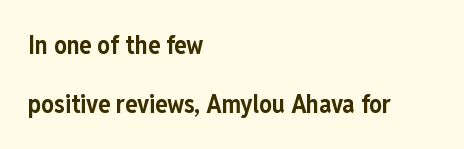
The letters stand upright; this is a roman face. Quick note: interline space is abundant. Lines of text with bare space underneath. Compared with an ordinary text face, these strokes are far heavier — a full bold.
